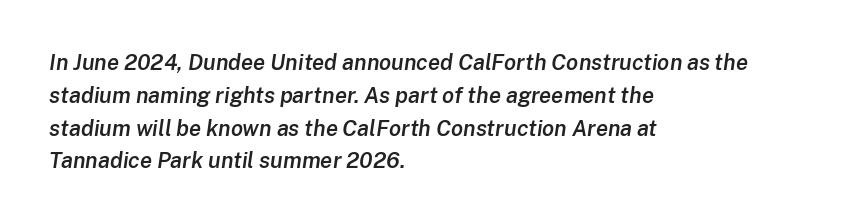
{"italic": "yes", "lean": "right", "slant_degrees": 8, "bold": "semi", "underline": "no", "align": "left", "line_spacing": "normal", "line_spacing_ratio": 1.49, "letter_spacing": "normal", "letter_spacing_em": 0.0, "glyph_px": 22}
